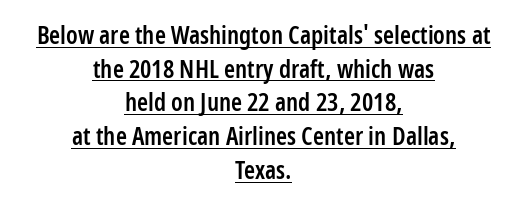
Students, observe the line beneath the letters — that is underlining. Successive baselines arrive at the customary interval. This is the in-between weight designers call semibold or demi. The letterforms sit shoulder to shoulder at normal distance.
